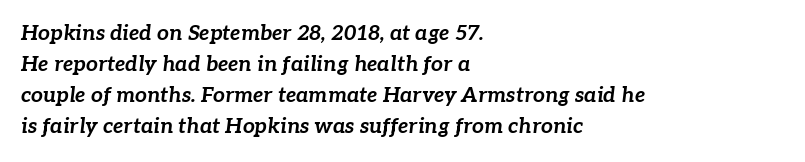
Every character sits at an angle, as italics do. Bold? Absolutely — the strokes are thick and heavy. The baseline area is clear. The rendering uses a moderate line-height, typical for paragraphs. Alignment: flush left.
